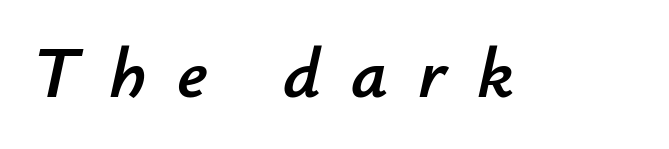
Descenders are the only things crossing below the line. This rendering widens character spacing well past its baseline value. Italic? Definitely — the glyphs are oblique. Character widths vary here, with narrow letters taking less room than wide ones.
